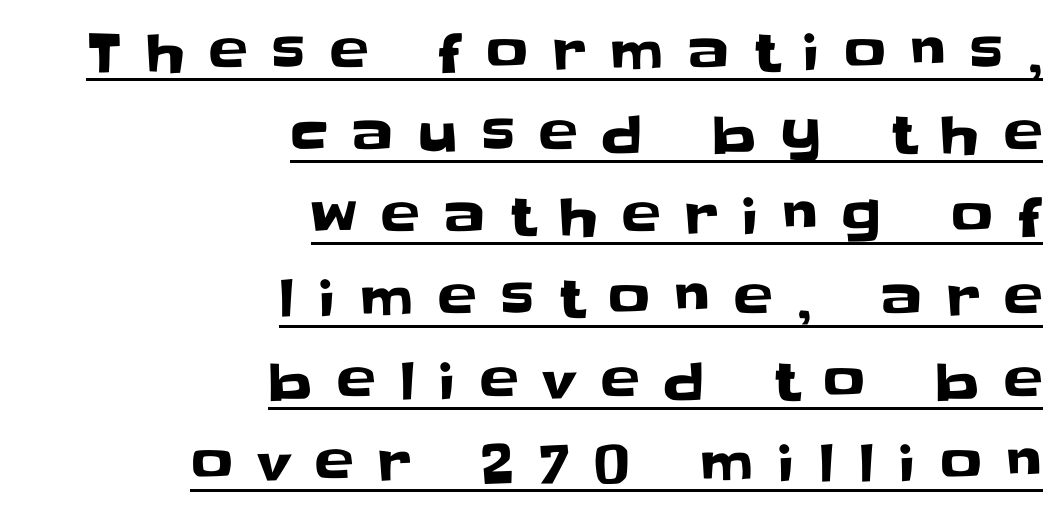
The image shows 52 px sans-serif type, upright; set right-aligned, normal line spacing (1.58x), unusually wide letter spacing (+0.47 em), underlined; low stroke contrast and a large x-height.
